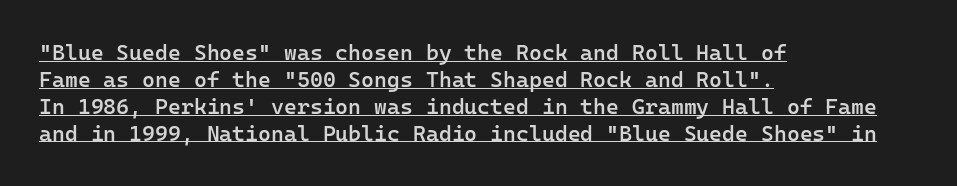
Nothing unusual about the tracking: characters are spaced as the font intends. Unlike italic type, these characters show no tilt at all. Weight: semibold (demi). A typographer would call this underscored text. If you drew a ruler down the left edge, every line would touch it.
